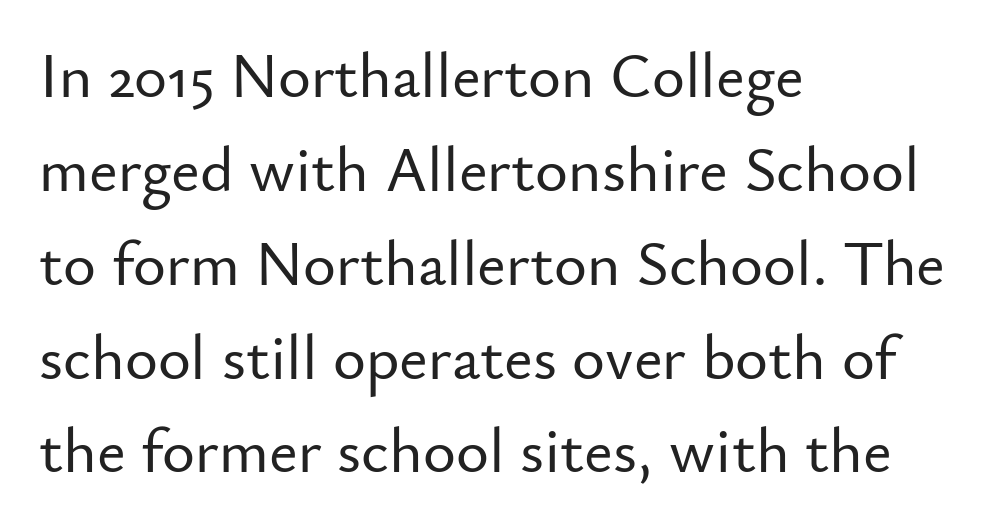
{"serif": "no", "italic": "no", "width": "normal", "stroke_contrast": "low", "x_height": "small", "monospaced": "no", "underline": "no", "align": "left", "line_spacing": "normal", "line_spacing_ratio": 1.49, "letter_spacing": "normal", "letter_spacing_em": 0.0, "glyph_px": 63}
